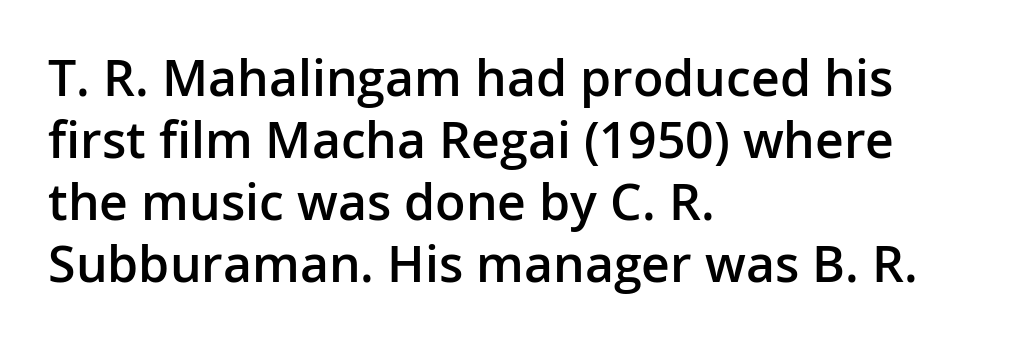
Decoration check: the copy has no underline. Is this a fixed-width face? No — the glyphs have proportional, varying widths. Check where the strokes stop: nothing finishes them off — pure sans. Is the block centered? No — it sits flush against the left margin. Posture: vertical.
